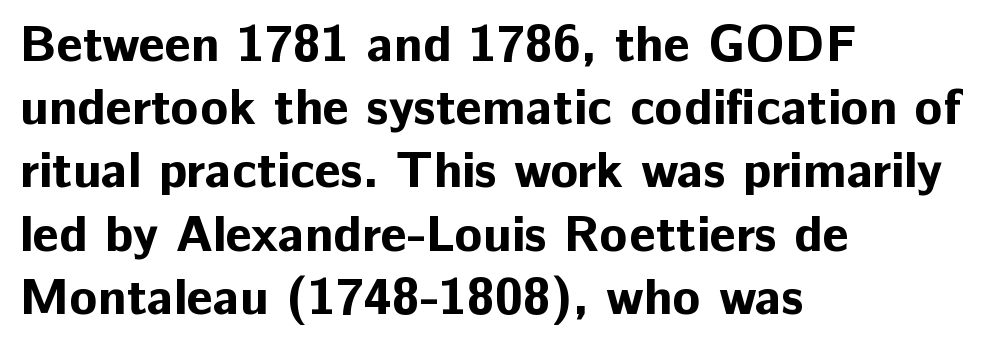
The image shows 51 px bold sans-serif type, upright; set left-aligned, line spacing 1.24x, normal letter spacing, not underlined; low stroke contrast and a medium x-height.
